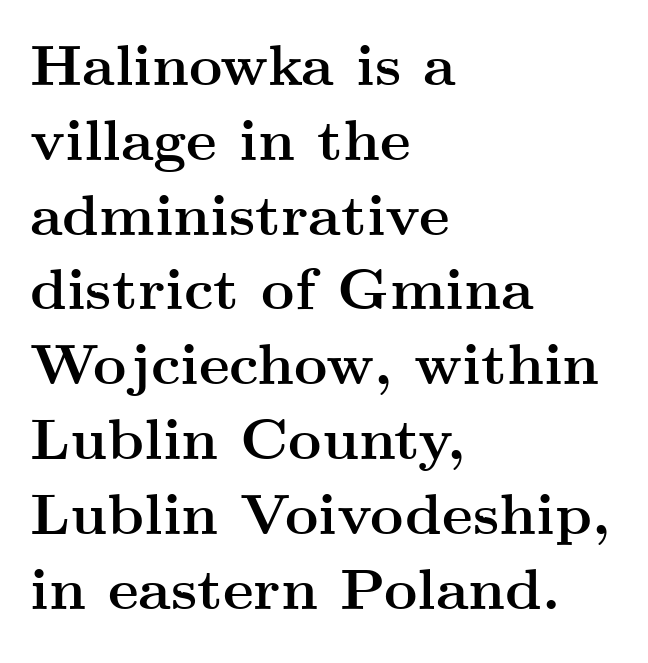
No extra tracking has been applied to these lines. This sample has the flowing, uneven cadence of proportional lettering. Does the copy run flush right? No — it runs flush left. The foot of each line stays bare and open.
